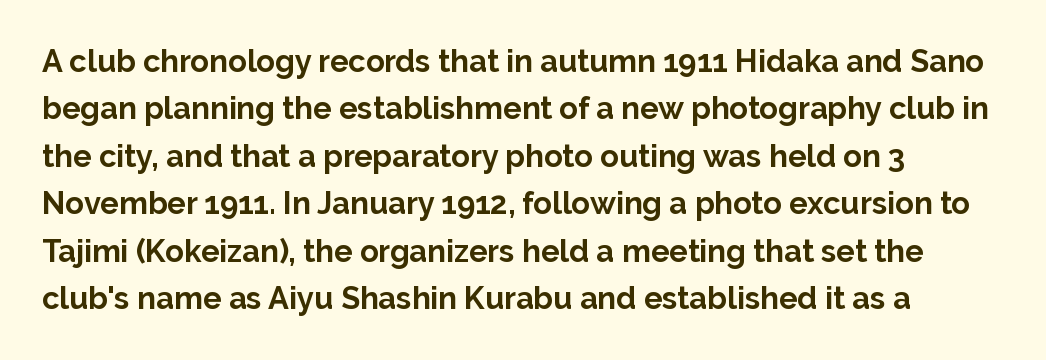
The designer left line spacing at the default. As a designer I'd log this as weight 700, bold. Posture: vertical. These lines are set flush left with a ragged right edge. The foot of each line stays bare and open.
